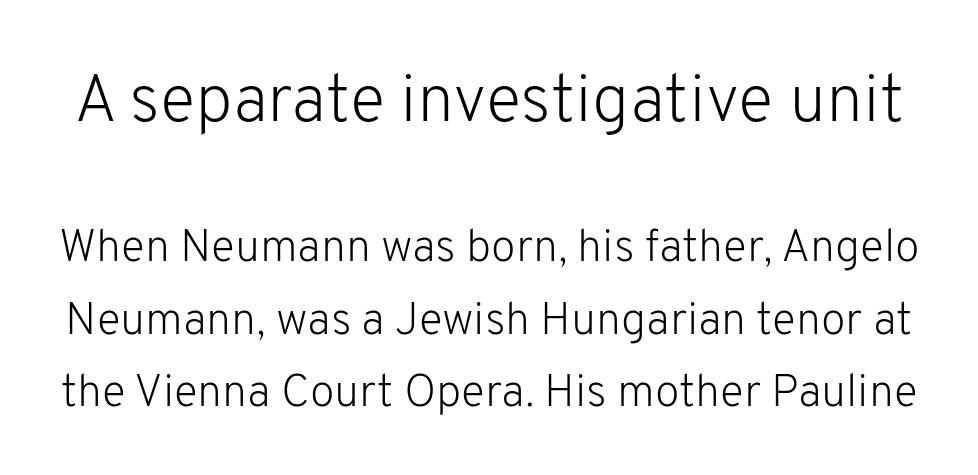
The image shows 67 px light sans-serif type, upright; set normal line spacing (1.61x), normal letter spacing, not underlined; the first (top) block is 1.49x larger; low stroke contrast and a medium x-height.
